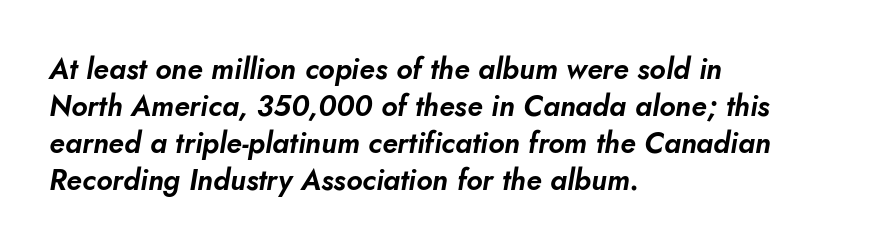
Italic: yes, the glyphs are oblique. Proportional: the letters do not fall into vertical columns. The rag falls on the right side of this text block. This rendering leaves character spacing at its baseline value.
